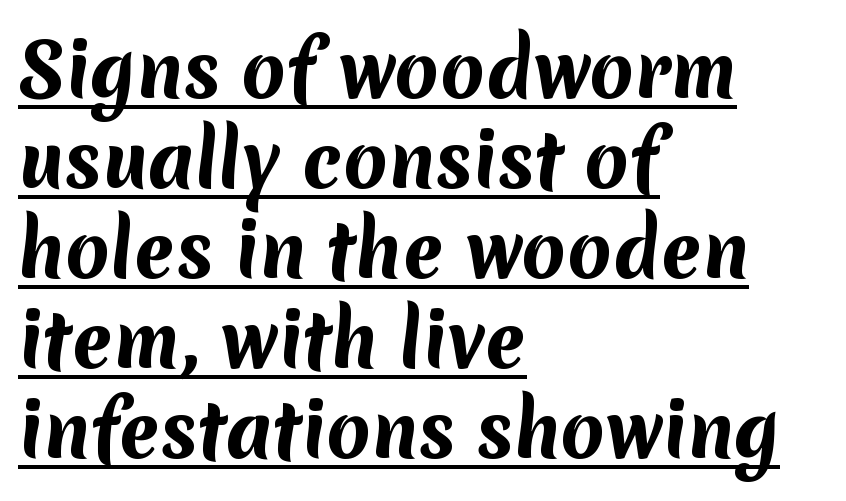
Beneath each row of characters lies a ruled line. The rendering uses a moderate line-height, typical for paragraphs. These lines carry a lot of weight — the face is fully bold. Horizontal alignment here is leftward, the default for most running prose.
